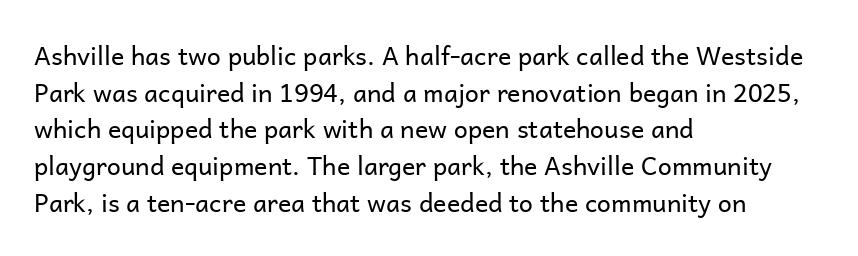
{"italic": "no", "bold": "no", "underline": "no", "align": "left", "line_spacing": "normal", "line_spacing_ratio": 1.47, "letter_spacing": "normal", "letter_spacing_em": 0.0, "glyph_px": 25}
